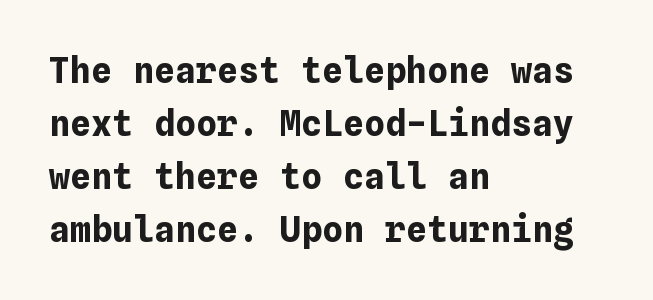
Q: Is the text bold? A: Yes.
Q: Is the text italic (slanted)? A: No, it is upright.
Q: Is the text underlined? A: No.
Q: How is the paragraph aligned? A: Left-aligned.
Q: Is the spacing between letters normal or unusually wide? A: Normal.
Q: Is the spacing between lines tight, normal or loose? A: Normal.
Q: Width (condensed, normal, or wide)? A: Normal.
Q: Stroke contrast? A: Low.
Q: x-height? A: Medium.
